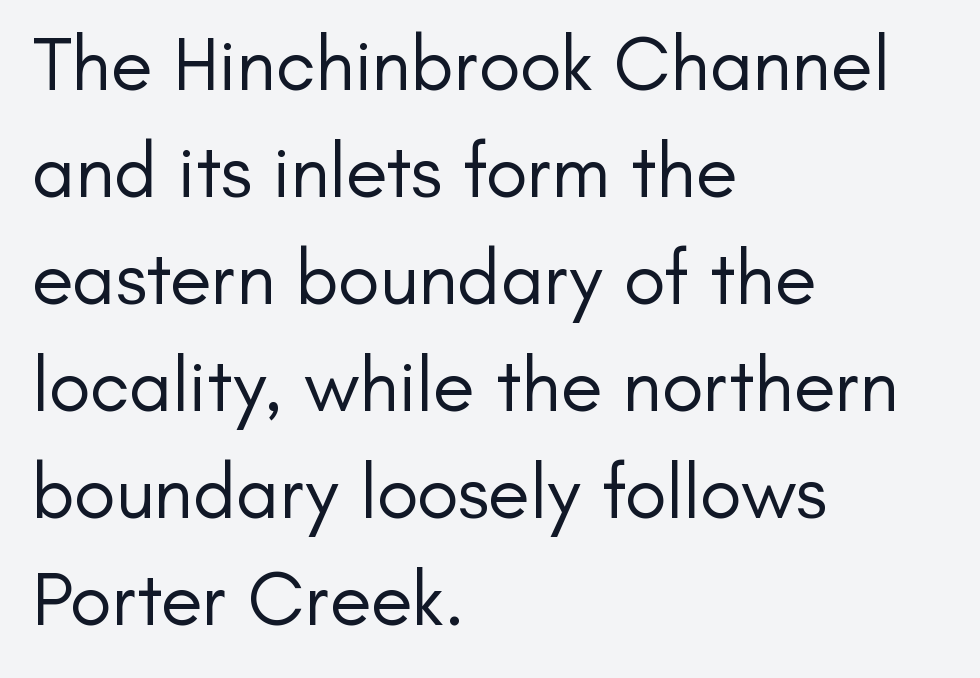
A clean baseline with only descenders dipping below it. A typesetter would label this face a sans. Compared with typical paragraphs, the rows here are spaced about the same. Weight: regular or lighter. Designer's note — italics off, roman on. Proportional: the letters do not fall into vertical columns.
